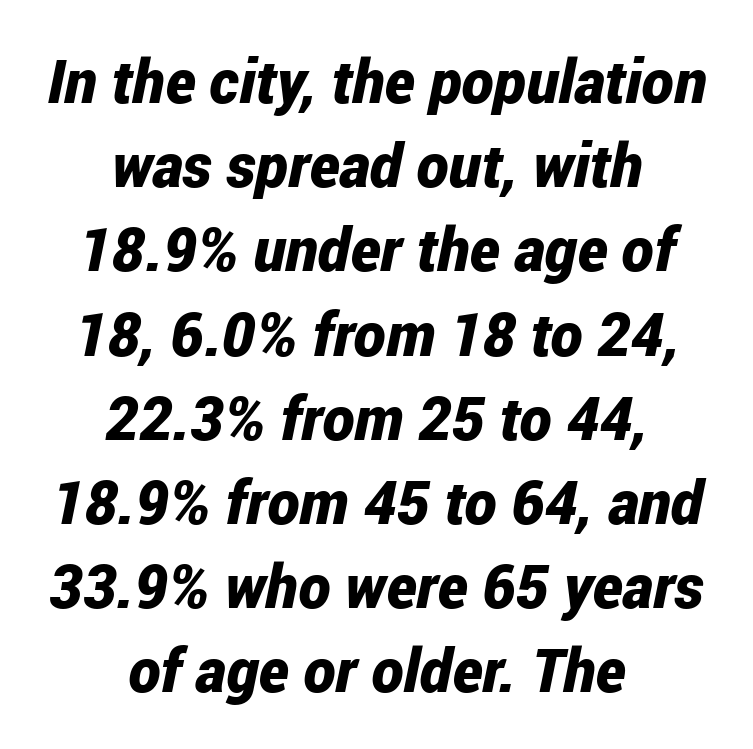
Q: Is the text bold? A: Yes.
Q: Is the text italic (slanted)? A: Yes, it leans right by about 12 degrees.
Q: Is the text underlined? A: No.
Q: How is the paragraph aligned? A: Centered.
Q: Is the spacing between letters normal or unusually wide? A: Normal.
Q: Is the spacing between lines tight, normal or loose? A: Normal.
Q: Width (condensed, normal, or wide)? A: Condensed.
Q: Stroke contrast? A: Low.
Q: x-height? A: Medium.
Q: Monospaced? A: No.
